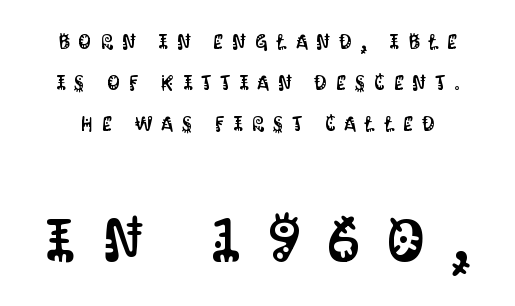
{"serif": "no", "italic": "no", "width": "condensed", "stroke_contrast": "medium", "x_height": "large", "monospaced": "no", "underline": "no", "line_spacing": "loose", "line_spacing_ratio": 2.04, "letter_spacing": "wide", "letter_spacing_em": 0.46, "larger_block": "second", "size_ratio": 3.0, "glyph_px": 60}
